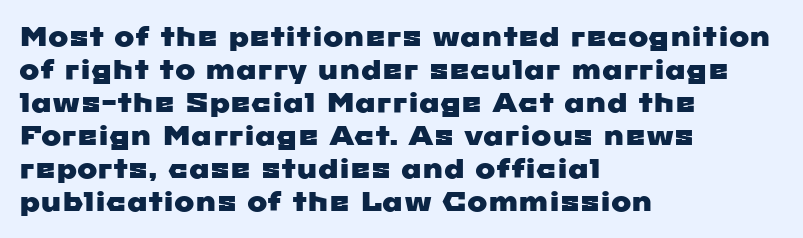
Q: Is the text underlined? A: No.
Q: How is the paragraph aligned? A: Left-aligned.
Q: Is the spacing between letters normal or unusually wide? A: Normal.
